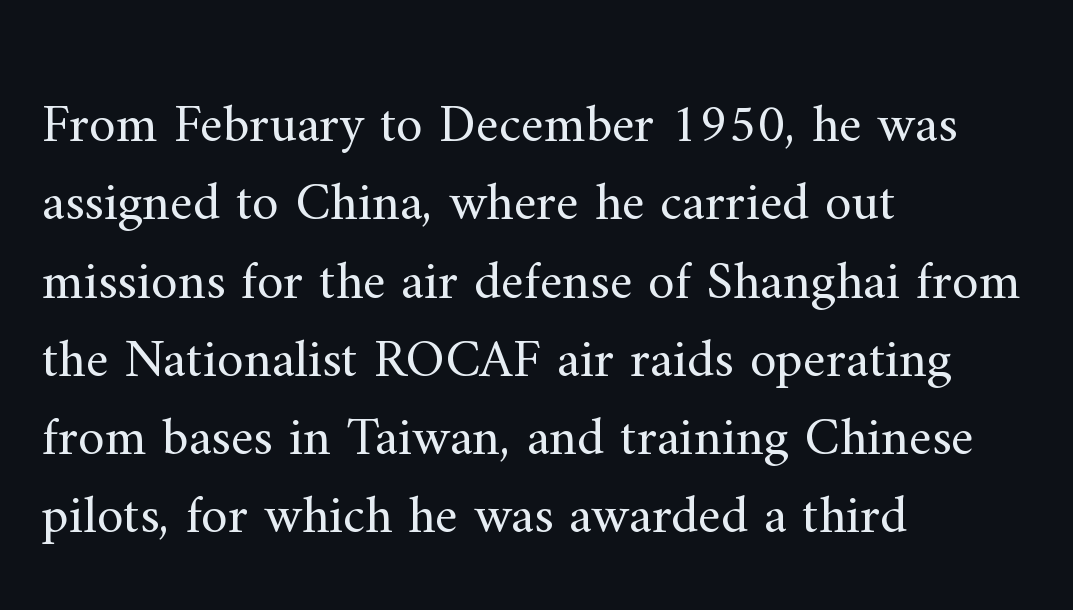
Q: Is the text bold? A: No.
Q: Is the text italic (slanted)? A: No, it is upright.
Q: Is the typeface a serif or a sans-serif typeface? A: Serif.
Q: Is the text underlined? A: No.
Q: How is the paragraph aligned? A: Left-aligned.
Q: Is the spacing between letters normal or unusually wide? A: Normal.
Q: Is the spacing between lines tight, normal or loose? A: Normal.
Q: Width (condensed, normal, or wide)? A: Normal.
Q: Stroke contrast? A: Medium.
Q: x-height? A: Small.
Q: Monospaced? A: No.
